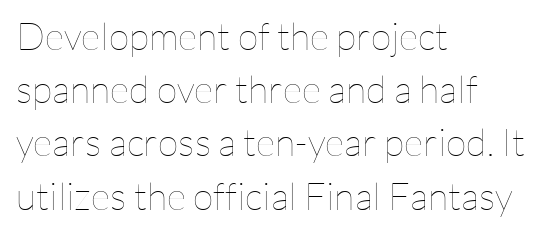
{"italic": "no", "bold": "no", "weight": "thin", "width": "normal", "stroke_contrast": "low", "x_height": "medium", "monospaced": "no", "underline": "no", "align": "left", "line_spacing": "normal", "line_spacing_ratio": 1.4, "letter_spacing": "normal", "letter_spacing_em": 0.0, "glyph_px": 38}
